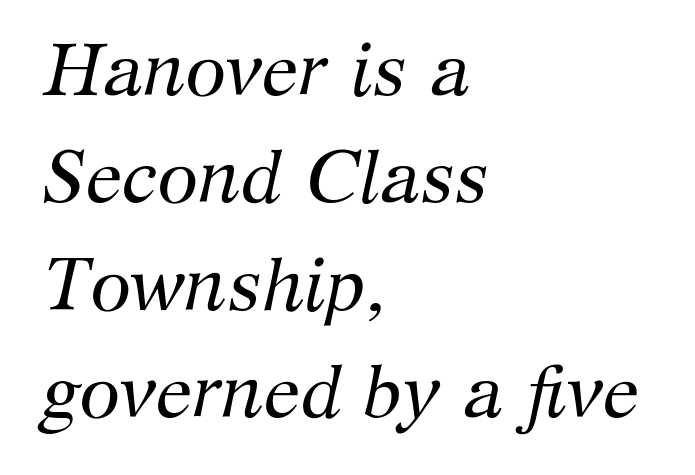
The image shows 74 px regular-weight serif type, italic (leaning right); set left-aligned, normal line spacing (1.45x), normal letter spacing, not underlined; medium stroke contrast and a medium x-height.
